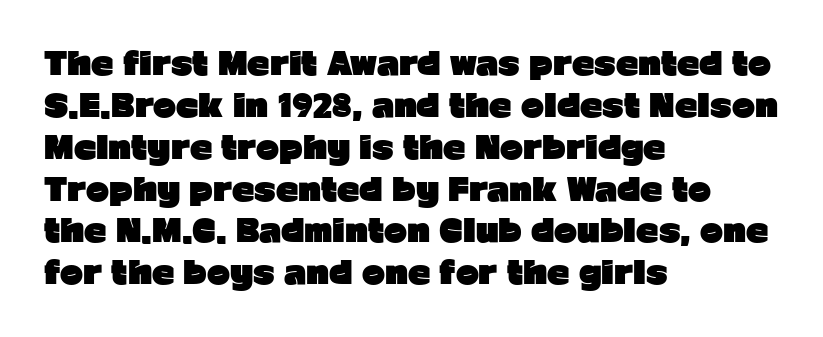
Q: Is the text bold? A: Yes.
Q: Is the text italic (slanted)? A: No, it is upright.
Q: Is the typeface a serif or a sans-serif typeface? A: Sans-serif.
Q: Is the text underlined? A: No.
Q: How is the paragraph aligned? A: Left-aligned.
Q: Is the spacing between letters normal or unusually wide? A: Normal.
Q: Is the spacing between lines tight, normal or loose? A: Normal.
Q: Width (condensed, normal, or wide)? A: Normal.
Q: Stroke contrast? A: Low.
Q: x-height? A: Medium.
Q: Monospaced? A: No.
